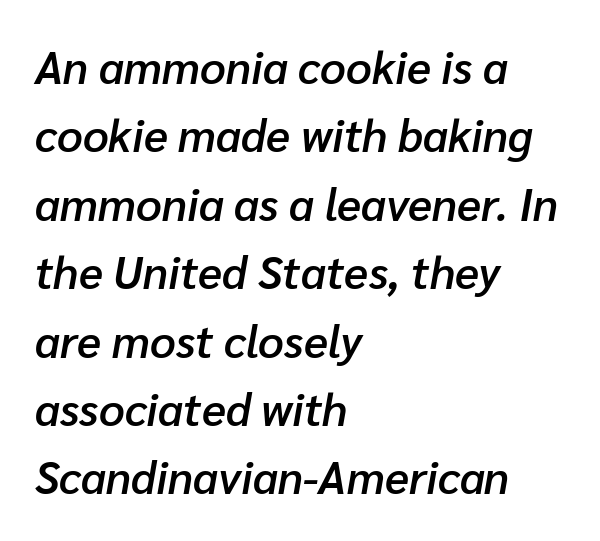
Descenders hang freely into open space. The font is running at a semibold setting, under full bold. Spacing verdict: proportional, widths tailored to each character. These lines keep a tight, regular rhythm from letter to letter. The lines in this sample share a left origin and differ only in where they stop. Reading down the column, the eye jumps a familiar distance to each next line.
